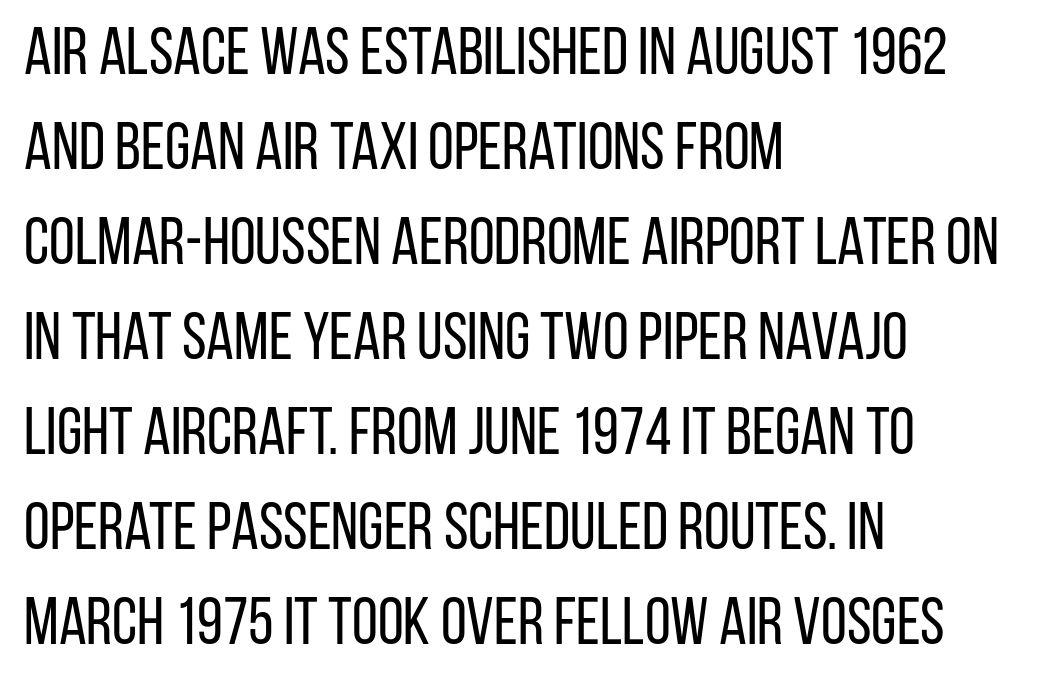
{"serif": "no", "italic": "no", "bold": "no", "weight": "regular", "width": "condensed", "stroke_contrast": "low", "x_height": "large", "monospaced": "no", "underline": "no", "align": "left", "line_spacing": "normal", "line_spacing_ratio": 1.44, "letter_spacing": "normal", "letter_spacing_em": 0.0, "glyph_px": 66}
